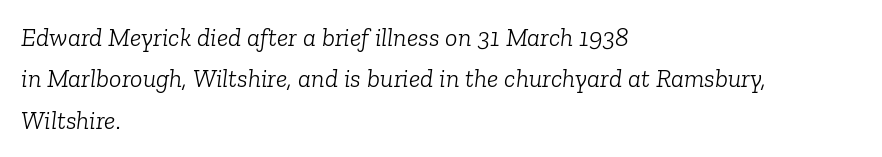
The image shows 26 px text type, italic (leaning right); set left-aligned, normal line spacing (1.59x), normal letter spacing, not underlined.
